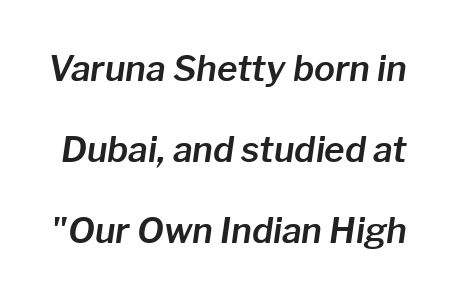
In terms of letterspacing, this is plain default setting. Notice how the stems are inclined rather than vertical — that's the hallmark of italics. Has an underline been added? It has not. This sample has the flowing, uneven cadence of proportional lettering. The space between consecutive lines is lavish.
